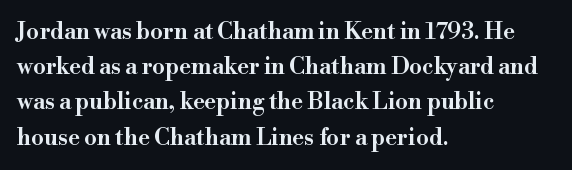
Q: Is the text bold? A: Semi-bold.
Q: Is the text italic (slanted)? A: No, it is upright.
Q: Is the text underlined? A: No.
Q: How is the paragraph aligned? A: Left-aligned.
Q: Is the spacing between letters normal or unusually wide? A: Normal.
Q: Is the spacing between lines tight, normal or loose? A: Normal.
